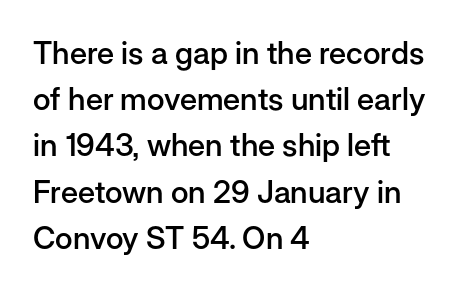
Q: Is the text bold? A: Semi-bold.
Q: Is the text italic (slanted)? A: No, it is upright.
Q: Is the typeface a serif or a sans-serif typeface? A: Sans-serif.
Q: Is the text underlined? A: No.
Q: How is the paragraph aligned? A: Left-aligned.
Q: Is the spacing between letters normal or unusually wide? A: Normal.
Q: Is the spacing between lines tight, normal or loose? A: Normal.
Q: Width (condensed, normal, or wide)? A: Normal.
Q: Stroke contrast? A: Low.
Q: x-height? A: Medium.
Q: Monospaced? A: No.
